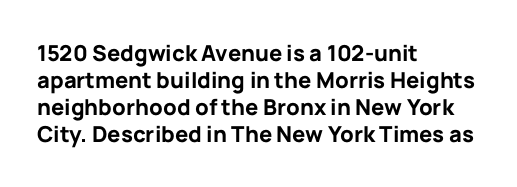
The setting favours the left margin, as ordinary paragraphs usually do. The strip under each line holds only bare page. Every letter is thick-stroked: bold, no question. In terms of posture, this sample is upright. Is the letter spacing exaggerated? No — it looks like the ordinary default.
